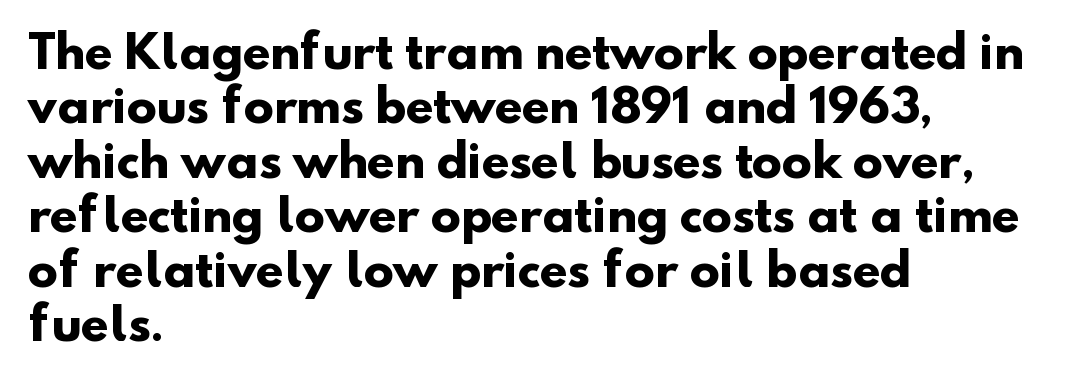
The image shows 45 px heavy sans-serif type; set left-aligned, line spacing 1.21x, normal letter spacing, not underlined; low stroke contrast and a small x-height.
